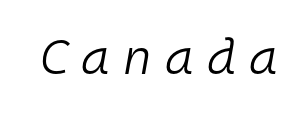
{"italic": "yes", "lean": "right", "slant_degrees": 10, "bold": "no", "weight": "light", "width": "normal", "stroke_contrast": "low", "x_height": "medium", "monospaced": "yes", "underline": "no", "letter_spacing": "wide", "letter_spacing_em": 0.27, "glyph_px": 49}
